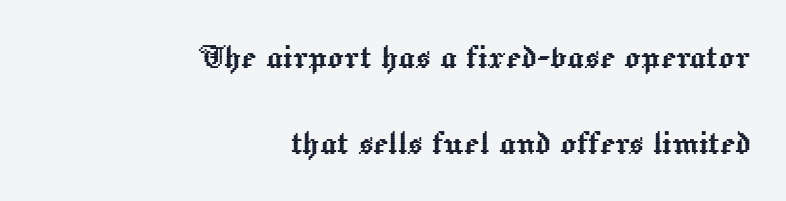
Decoration check: the copy has no underline. This sample uses an upright cut, with every glyph sitting square on the baseline. Casual observation: everything's shoved over to the right. Is the letter spacing exaggerated? No — it looks like the ordinary default. Note the varied advance widths — an 'i' is clearly narrower than an 'm'.
